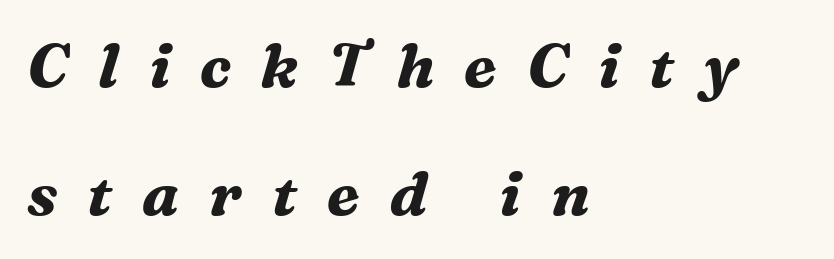
{"serif": "yes", "italic": "yes", "lean": "right", "slant_degrees": 16, "bold": "yes", "weight": "bold", "width": "normal", "stroke_contrast": "medium", "x_height": "medium", "monospaced": "no", "underline": "no", "align": "left", "line_spacing": "loose", "line_spacing_ratio": 2.1, "letter_spacing": "wide", "letter_spacing_em": 0.49, "glyph_px": 61}
